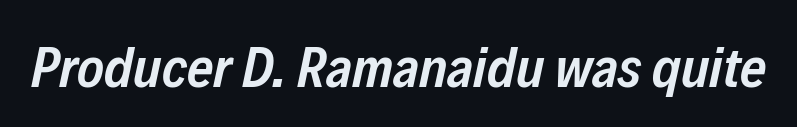
Q: Is the text bold? A: Semi-bold.
Q: Is the text italic (slanted)? A: Yes, it leans right by about 12 degrees.
Q: Is the text underlined? A: No.
Q: Is the spacing between letters normal or unusually wide? A: Normal.
Q: Width (condensed, normal, or wide)? A: Condensed.
Q: Stroke contrast? A: Low.
Q: x-height? A: Medium.
Q: Monospaced? A: No.
